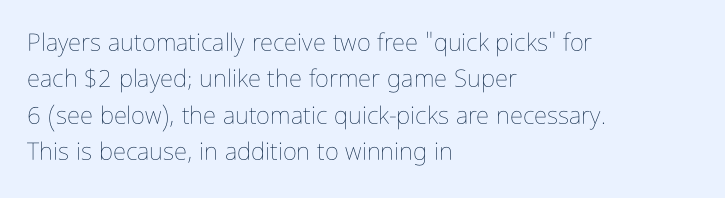
{"italic": "no", "bold": "no", "underline": "no", "align": "left", "line_spacing": "normal", "line_spacing_ratio": 1.52, "letter_spacing": "normal", "letter_spacing_em": 0.0, "glyph_px": 24}
